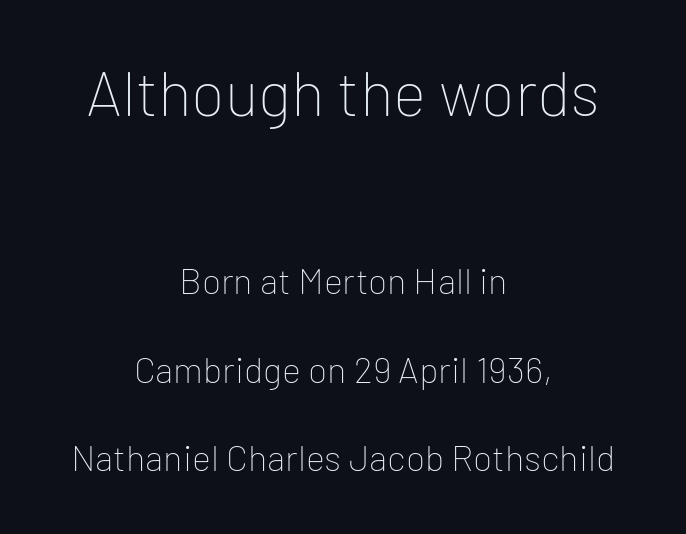
The image shows 63 px thin sans-serif type, upright; set centered, loose line spacing (2.46x), normal letter spacing, not underlined; the first (top) block is 1.75x larger; low stroke contrast and a medium x-height.
